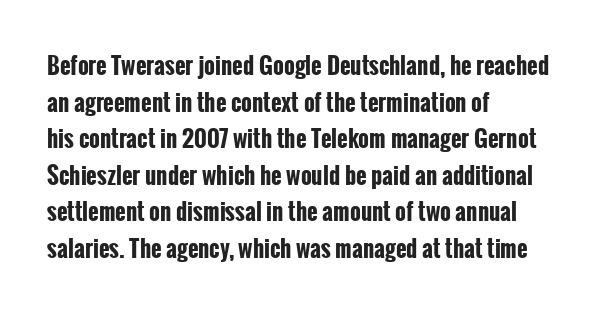
{"italic": "no", "bold": "yes", "underline": "no", "align": "left", "line_spacing": "normal", "line_spacing_ratio": 1.59, "letter_spacing": "normal", "letter_spacing_em": 0.0, "glyph_px": 23}
